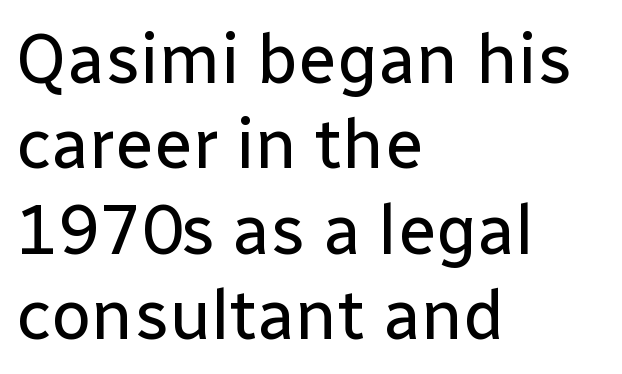
Q: Is the text bold? A: No.
Q: Is the text italic (slanted)? A: No, it is upright.
Q: Is the typeface a serif or a sans-serif typeface? A: Sans-serif.
Q: Is the text underlined? A: No.
Q: How is the paragraph aligned? A: Left-aligned.
Q: Is the spacing between letters normal or unusually wide? A: Normal.
Q: Width (condensed, normal, or wide)? A: Normal.
Q: Stroke contrast? A: Low.
Q: x-height? A: Medium.
Q: Monospaced? A: No.
